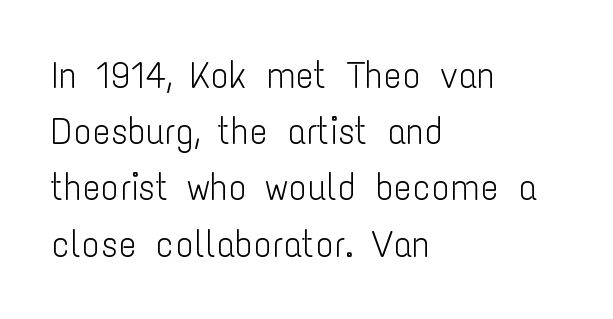
A typesetter would mark this as roman, not italic. Here the designer chose a conventional face with non-uniform glyph widths. The string is rendered with underlining switched off. Nothing sits at the stroke ends, so this counts as sans-serif. The typeface has the unassuming heft of standard copy or less.
